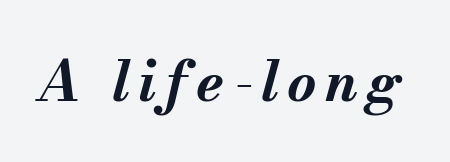
Q: Is the text bold? A: Yes.
Q: Is the text italic (slanted)? A: Yes, it leans right by about 13 degrees.
Q: Is the text underlined? A: No.
Q: Width (condensed, normal, or wide)? A: Normal.
Q: Stroke contrast? A: Medium.
Q: x-height? A: Small.
Q: Monospaced? A: No.
